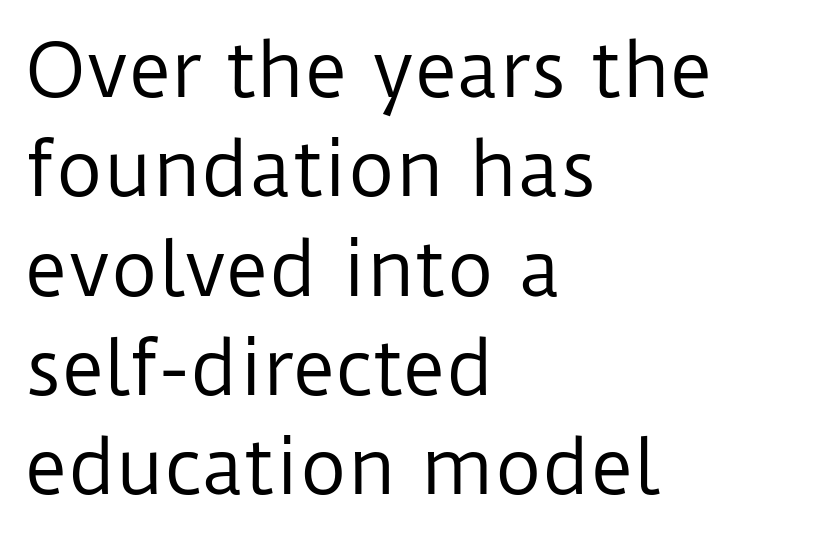
Q: Is the text bold? A: No.
Q: Is the text italic (slanted)? A: No, it is upright.
Q: Is the typeface a serif or a sans-serif typeface? A: Sans-serif.
Q: Is the text underlined? A: No.
Q: How is the paragraph aligned? A: Left-aligned.
Q: Is the spacing between letters normal or unusually wide? A: Normal.
Q: Is the spacing between lines tight, normal or loose? A: Normal.
Q: Width (condensed, normal, or wide)? A: Normal.
Q: Stroke contrast? A: Low.
Q: x-height? A: Medium.
Q: Monospaced? A: No.
